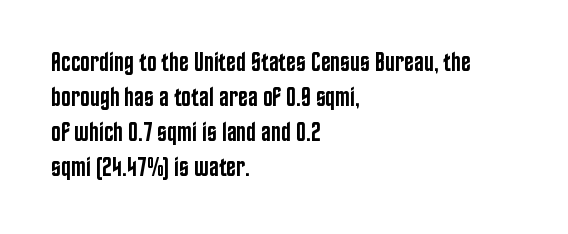
Q: Is the text bold? A: Semi-bold.
Q: Is the text italic (slanted)? A: No, it is upright.
Q: Is the text underlined? A: No.
Q: How is the paragraph aligned? A: Left-aligned.
Q: Is the spacing between letters normal or unusually wide? A: Normal.
Q: Is the spacing between lines tight, normal or loose? A: Normal.
